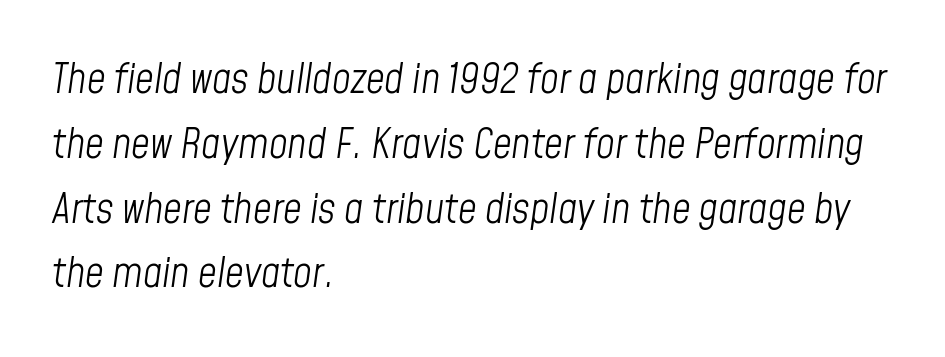
{"italic": "yes", "lean": "right", "slant_degrees": 8, "bold": "no", "weight": "light", "width": "condensed", "stroke_contrast": "low", "x_height": "medium", "monospaced": "no", "underline": "no", "align": "left", "line_spacing": "normal", "line_spacing_ratio": 1.58, "letter_spacing": "normal", "letter_spacing_em": 0.0, "glyph_px": 41}
